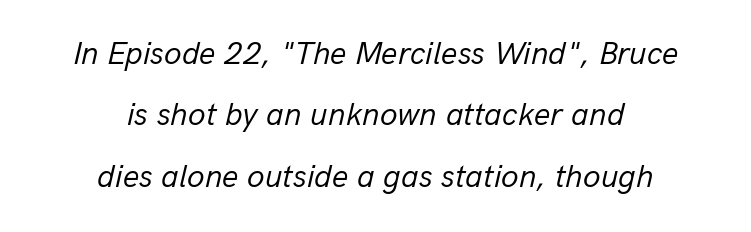
Q: Is the text bold? A: No.
Q: Is the text italic (slanted)? A: Yes, it leans right by about 13 degrees.
Q: Is the text underlined? A: No.
Q: How is the paragraph aligned? A: Centered.
Q: Is the spacing between letters normal or unusually wide? A: Normal.
Q: Is the spacing between lines tight, normal or loose? A: Loose.
Q: Width (condensed, normal, or wide)? A: Normal.
Q: Stroke contrast? A: Low.
Q: x-height? A: Medium.
Q: Monospaced? A: No.
